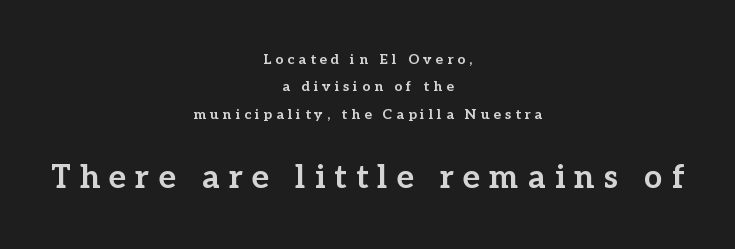
Glyph-to-glyph distance is far greater than everyday printed text. Rule under the text: the space is simply empty. These words are printed bold, with thick strokes throughout. The designer dialed line spacing up above the default. Posture: straight, roman, zero tilt.
